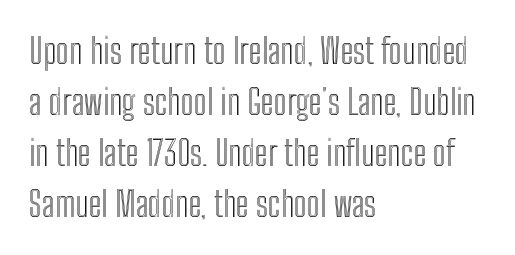
Q: Is the text italic (slanted)? A: No, it is upright.
Q: Is the text underlined? A: No.
Q: How is the paragraph aligned? A: Left-aligned.
Q: Is the spacing between letters normal or unusually wide? A: Normal.
Q: Is the spacing between lines tight, normal or loose? A: Normal.
Q: Width (condensed, normal, or wide)? A: Condensed.
Q: x-height? A: Medium.
Q: Monospaced? A: No.
